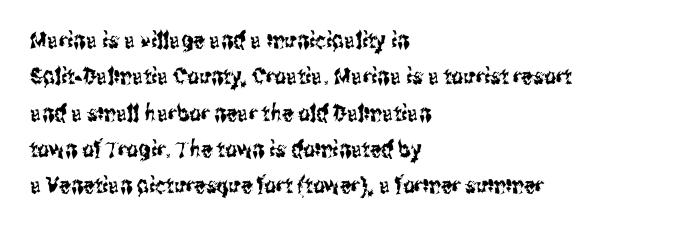
The image shows 23 px text type, upright; set left-aligned, normal line spacing (1.58x), normal letter spacing, not underlined.
